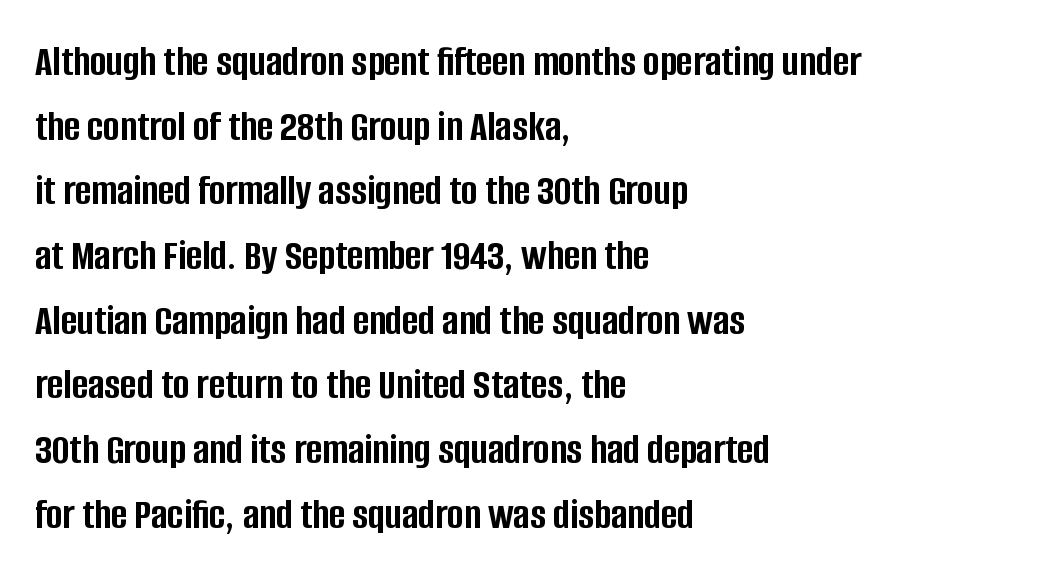
The image shows 44 px semibold, condensed sans-serif type, upright; set left-aligned, normal line spacing (1.47x), normal letter spacing, not underlined; low stroke contrast and a large x-height.
